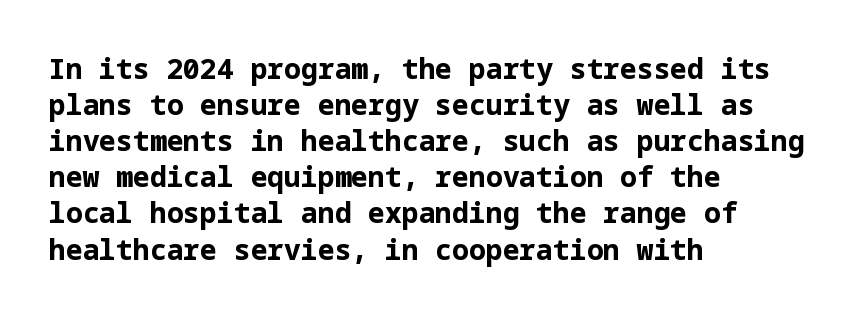
The image shows 28 px bold sans-serif type, upright; set left-aligned, normal line spacing (1.29x), normal letter spacing, not underlined; low stroke contrast and a medium x-height.
